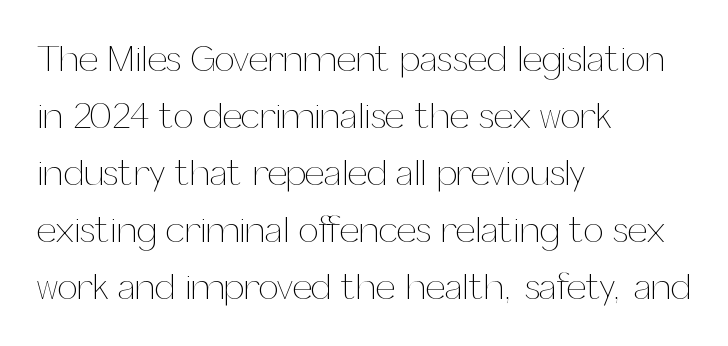
Q: Is the text bold? A: No.
Q: Is the text italic (slanted)? A: No, it is upright.
Q: Is the text underlined? A: No.
Q: How is the paragraph aligned? A: Left-aligned.
Q: Is the spacing between letters normal or unusually wide? A: Normal.
Q: Is the spacing between lines tight, normal or loose? A: Normal.
Q: Width (condensed, normal, or wide)? A: Normal.
Q: Stroke contrast? A: Medium.
Q: x-height? A: Medium.
Q: Monospaced? A: No.
